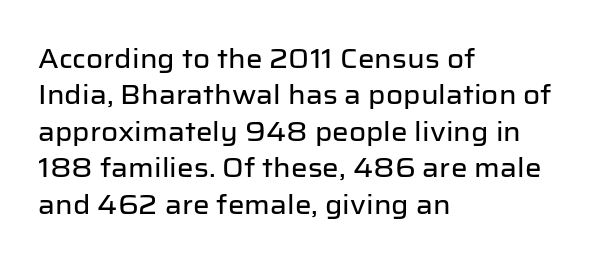
{"italic": "no", "underline": "no", "align": "left", "line_spacing": "normal", "line_spacing_ratio": 1.4, "letter_spacing": "normal", "letter_spacing_em": 0.0, "glyph_px": 26}
